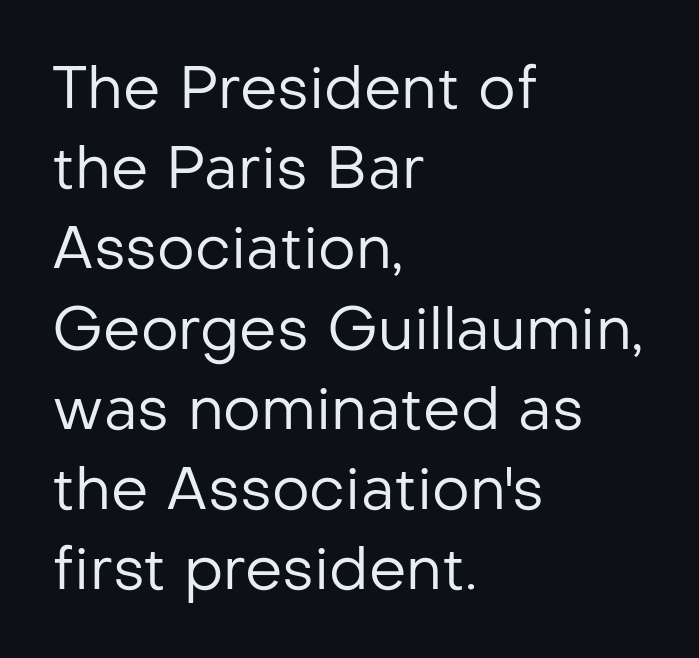
The image shows 59 px regular-weight sans-serif type, upright; set left-aligned, normal line spacing (1.36x), normal letter spacing, not underlined; low stroke contrast and a medium x-height.
